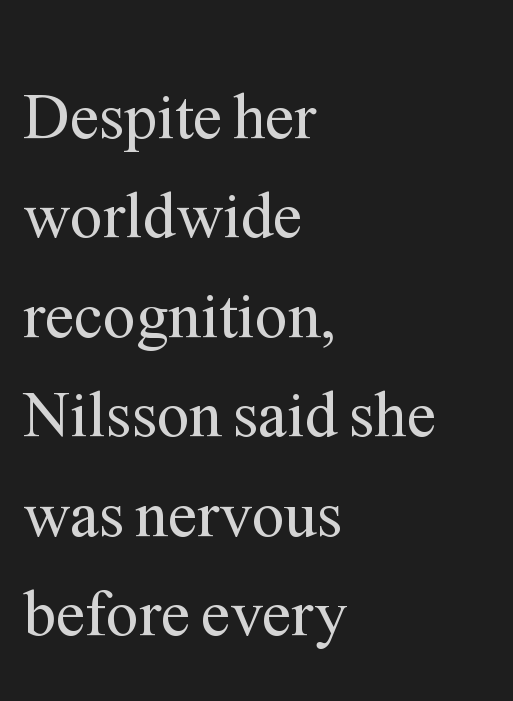
{"serif": "yes", "italic": "no", "bold": "no", "weight": "regular", "width": "normal", "stroke_contrast": "medium", "x_height": "medium", "monospaced": "no", "underline": "no", "align": "left", "line_spacing": "normal", "line_spacing_ratio": 1.53, "letter_spacing": "normal", "letter_spacing_em": 0.0, "glyph_px": 65}
